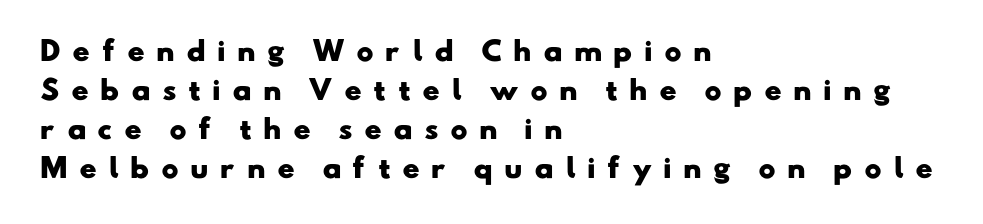
The rendering uses a bold face; every stroke is thick and dark. Whoever set this chose a conventional vertical rhythm. A typesetter would call this heavily tracked-out type. Caption: multi-line text, flush left, ragged right.
